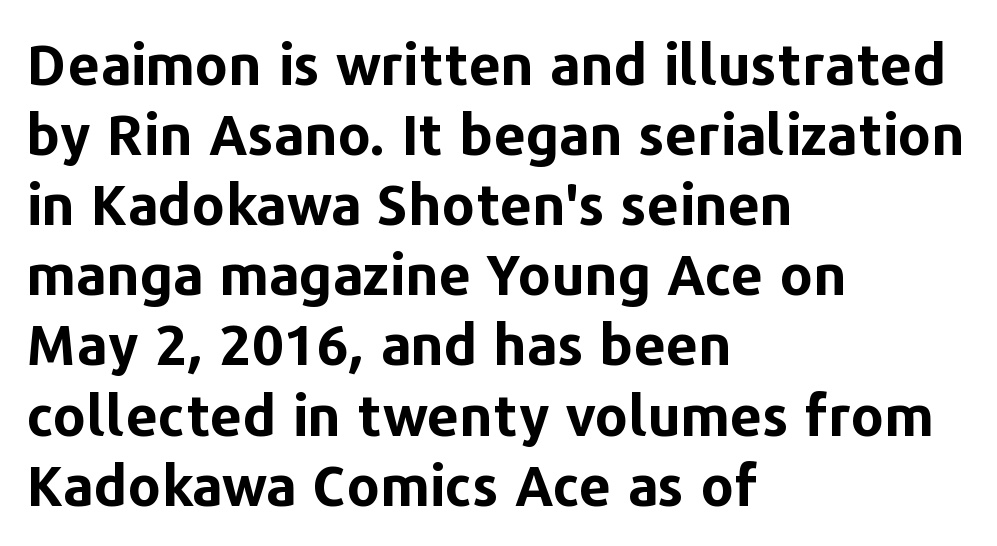
Q: Is the text bold? A: Yes.
Q: Is the text italic (slanted)? A: No, it is upright.
Q: Is the typeface a serif or a sans-serif typeface? A: Sans-serif.
Q: Is the text underlined? A: No.
Q: How is the paragraph aligned? A: Left-aligned.
Q: Is the spacing between letters normal or unusually wide? A: Normal.
Q: Width (condensed, normal, or wide)? A: Normal.
Q: Stroke contrast? A: Low.
Q: x-height? A: Medium.
Q: Monospaced? A: No.
